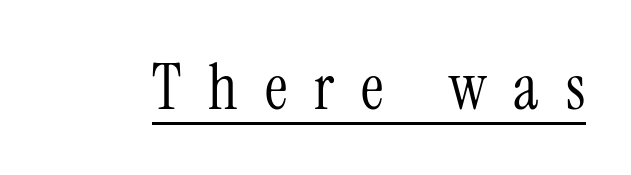
{"serif": "yes", "italic": "no", "bold": "no", "weight": "light", "width": "condensed", "stroke_contrast": "medium", "x_height": "medium", "monospaced": "no", "underline": "yes", "letter_spacing": "wide", "letter_spacing_em": 0.43, "glyph_px": 63}
